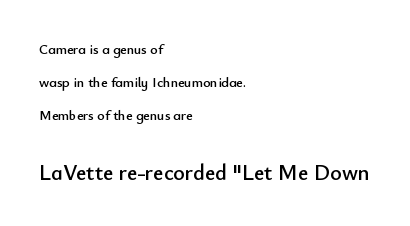
{"italic": "no", "underline": "no", "align": "left", "line_spacing": "loose", "line_spacing_ratio": 2.36, "letter_spacing": "normal", "letter_spacing_em": 0.0, "larger_block": "second", "size_ratio": 1.57, "glyph_px": 22}
